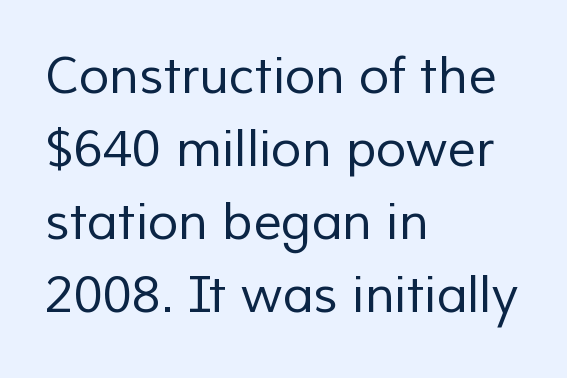
{"serif": "no", "bold": "no", "weight": "regular", "width": "normal", "stroke_contrast": "low", "x_height": "medium", "monospaced": "no", "underline": "no", "align": "left", "line_spacing": "normal", "line_spacing_ratio": 1.46, "letter_spacing": "normal", "letter_spacing_em": 0.0, "glyph_px": 50}
